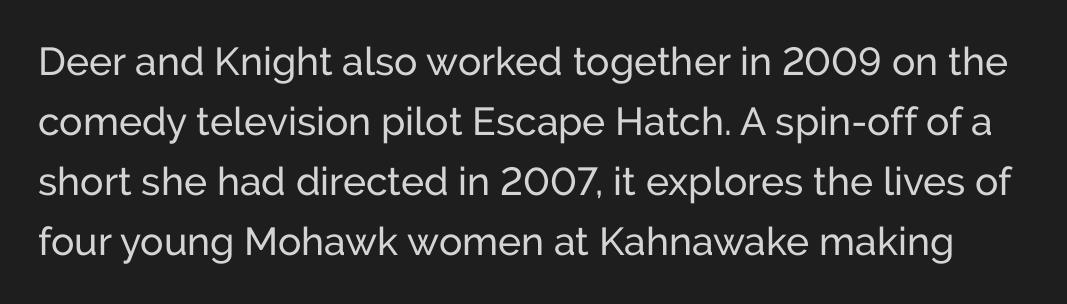
{"serif": "no", "italic": "no", "bold": "no", "weight": "regular", "width": "normal", "stroke_contrast": "low", "x_height": "medium", "monospaced": "no", "underline": "no", "line_spacing": "normal", "line_spacing_ratio": 1.54, "letter_spacing": "normal", "letter_spacing_em": 0.0, "glyph_px": 39}
